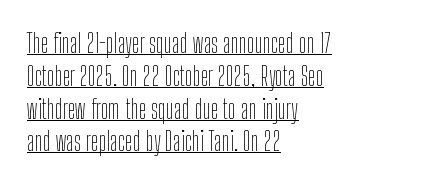
Q: Is the text bold? A: No.
Q: Is the text italic (slanted)? A: No, it is upright.
Q: Is the text underlined? A: Yes.
Q: How is the paragraph aligned? A: Left-aligned.
Q: Is the spacing between letters normal or unusually wide? A: Normal.
Q: Is the spacing between lines tight, normal or loose? A: Normal.
